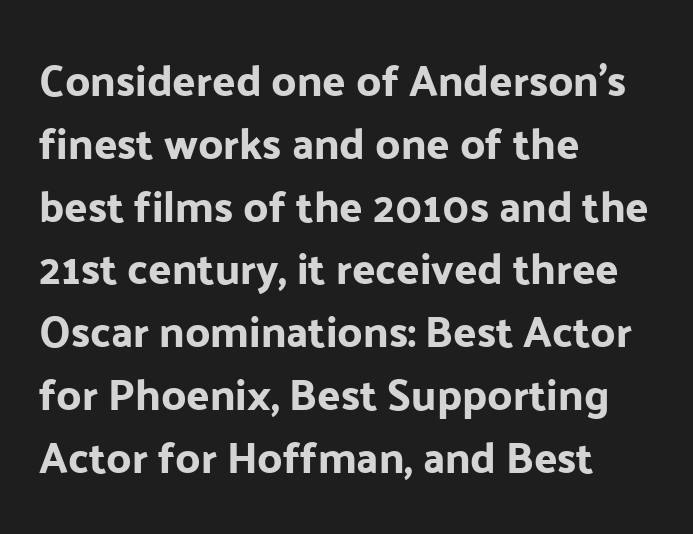
Q: Is the text italic (slanted)? A: No, it is upright.
Q: Is the typeface a serif or a sans-serif typeface? A: Sans-serif.
Q: Is the text underlined? A: No.
Q: How is the paragraph aligned? A: Left-aligned.
Q: Is the spacing between letters normal or unusually wide? A: Normal.
Q: Is the spacing between lines tight, normal or loose? A: Normal.
Q: Width (condensed, normal, or wide)? A: Normal.
Q: Stroke contrast? A: Low.
Q: x-height? A: Medium.
Q: Monospaced? A: No.
